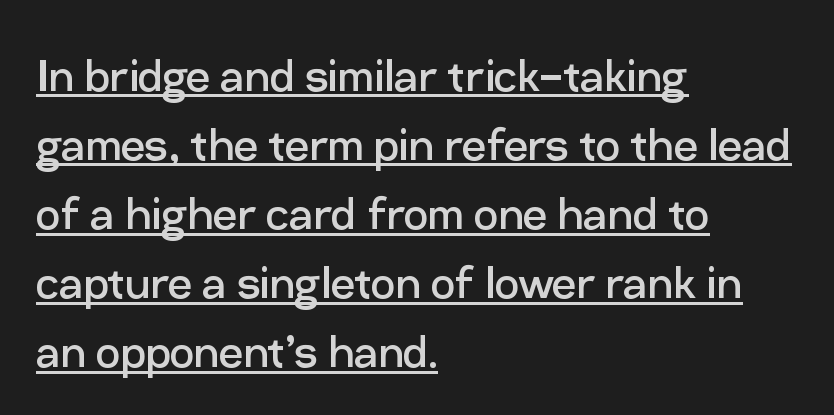
Q: Is the text bold? A: No.
Q: Is the text italic (slanted)? A: No, it is upright.
Q: Is the typeface a serif or a sans-serif typeface? A: Sans-serif.
Q: Is the text underlined? A: Yes.
Q: How is the paragraph aligned? A: Left-aligned.
Q: Is the spacing between letters normal or unusually wide? A: Normal.
Q: Is the spacing between lines tight, normal or loose? A: Normal.
Q: Width (condensed, normal, or wide)? A: Normal.
Q: Stroke contrast? A: Low.
Q: x-height? A: Medium.
Q: Monospaced? A: No.
